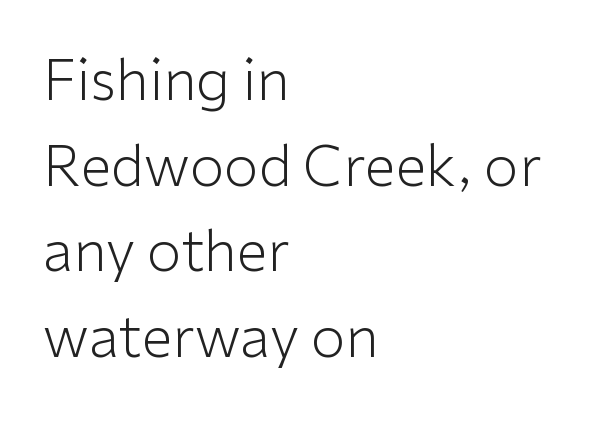
{"serif": "no", "italic": "no", "bold": "no", "weight": "light", "width": "normal", "stroke_contrast": "low", "x_height": "medium", "monospaced": "no", "underline": "no", "align": "left", "line_spacing": "normal", "line_spacing_ratio": 1.53, "letter_spacing": "normal", "letter_spacing_em": 0.0, "glyph_px": 56}
